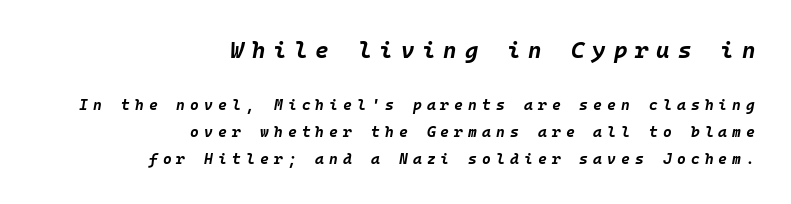
{"italic": "yes", "lean": "right", "slant_degrees": 10, "bold": "yes", "underline": "no", "align": "right", "line_spacing_ratio": 1.8, "letter_spacing": "wide", "letter_spacing_em": 0.34, "larger_block": "first", "size_ratio": 1.53, "glyph_px": 23}
